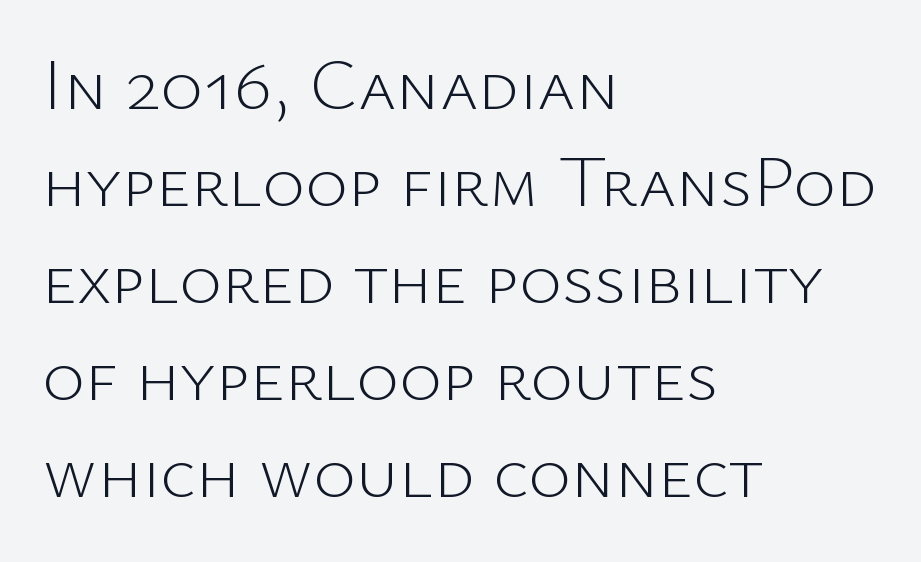
{"serif": "no", "italic": "no", "bold": "no", "weight": "light", "width": "normal", "stroke_contrast": "low", "x_height": "medium", "monospaced": "no", "underline": "no", "align": "left", "line_spacing": "normal", "line_spacing_ratio": 1.33, "letter_spacing": "normal", "letter_spacing_em": 0.0, "glyph_px": 73}
